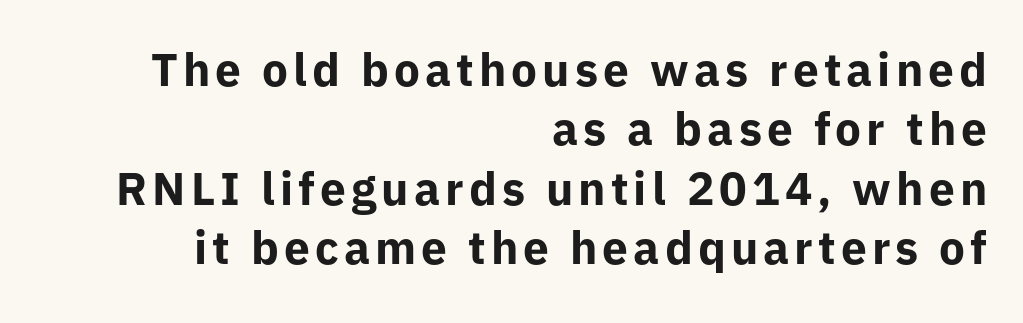
The text block is weighted toward the right margin, trailing off unevenly leftward. Style check: upright. Classification — sans serif. Glance below the letters and you will spot only blank space.
